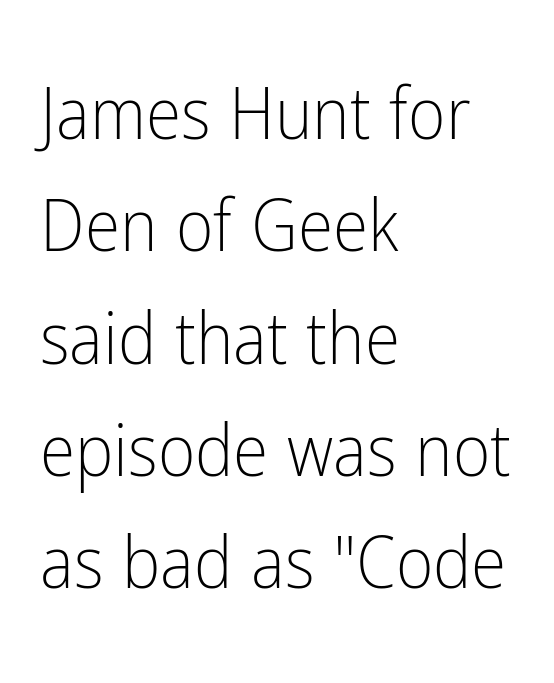
Q: Is the text bold? A: No.
Q: Is the text italic (slanted)? A: No, it is upright.
Q: Is the typeface a serif or a sans-serif typeface? A: Sans-serif.
Q: Is the text underlined? A: No.
Q: How is the paragraph aligned? A: Left-aligned.
Q: Is the spacing between letters normal or unusually wide? A: Normal.
Q: Is the spacing between lines tight, normal or loose? A: Normal.
Q: Width (condensed, normal, or wide)? A: Condensed.
Q: Stroke contrast? A: Low.
Q: x-height? A: Medium.
Q: Monospaced? A: No.
